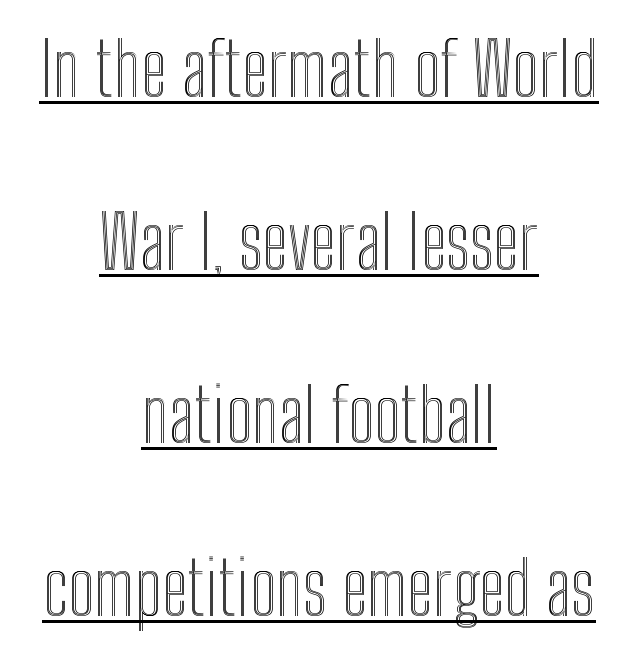
{"italic": "no", "width": "condensed", "x_height": "medium", "monospaced": "no", "underline": "yes", "align": "center", "line_spacing": "loose", "line_spacing_ratio": 2.34, "letter_spacing": "normal", "letter_spacing_em": 0.0, "glyph_px": 74}
